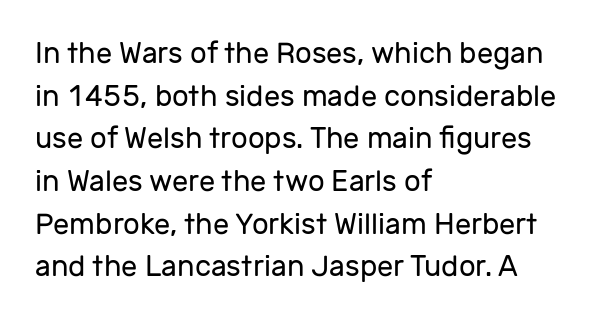
Q: Is the text bold? A: No.
Q: Is the text italic (slanted)? A: No, it is upright.
Q: Is the typeface a serif or a sans-serif typeface? A: Sans-serif.
Q: Is the text underlined? A: No.
Q: How is the paragraph aligned? A: Left-aligned.
Q: Is the spacing between letters normal or unusually wide? A: Normal.
Q: Is the spacing between lines tight, normal or loose? A: Normal.
Q: Width (condensed, normal, or wide)? A: Normal.
Q: Stroke contrast? A: Low.
Q: x-height? A: Medium.
Q: Monospaced? A: No.
